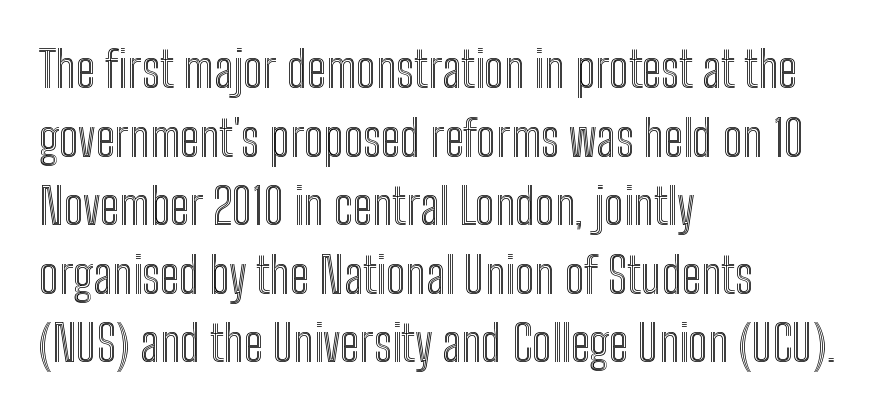
The image shows 49 px condensed type, upright; set left-aligned, normal line spacing (1.4x), normal letter spacing, not underlined; a medium x-height.
